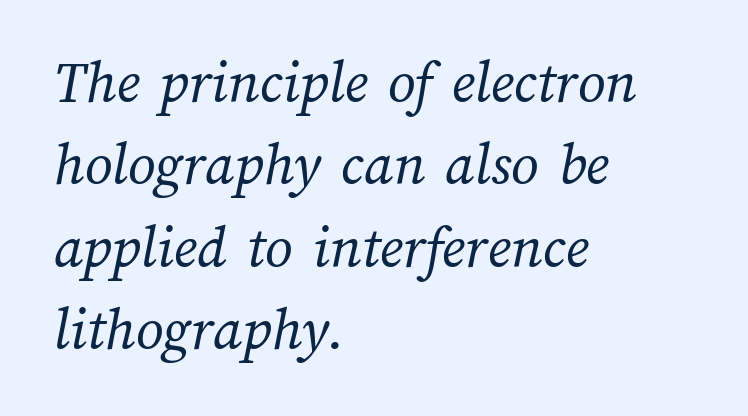
Q: Is the text bold? A: No.
Q: Is the text underlined? A: No.
Q: How is the paragraph aligned? A: Left-aligned.
Q: Is the spacing between letters normal or unusually wide? A: Normal.
Q: Is the spacing between lines tight, normal or loose? A: Normal.
Q: Width (condensed, normal, or wide)? A: Normal.
Q: Stroke contrast? A: Medium.
Q: x-height? A: Medium.
Q: Monospaced? A: No.
